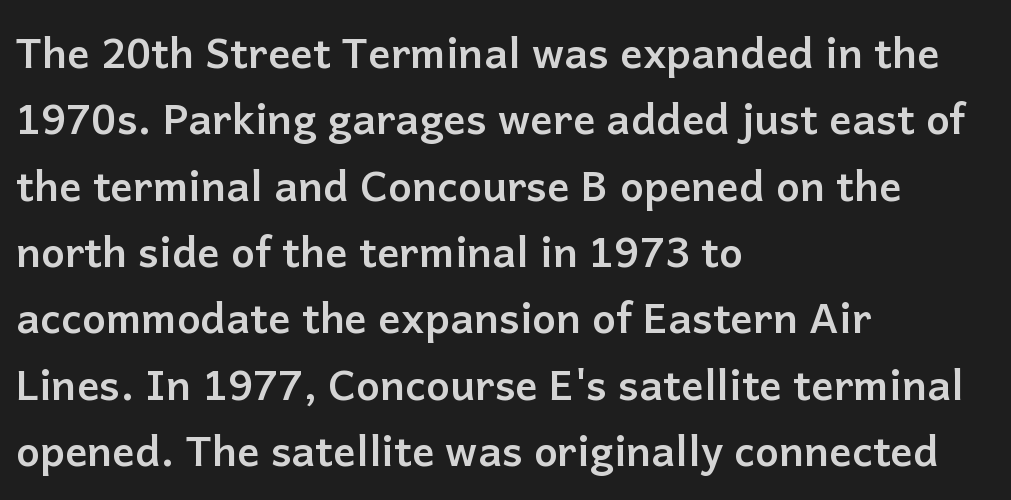
Q: Is the text bold? A: Yes.
Q: Is the text italic (slanted)? A: No, it is upright.
Q: Is the typeface a serif or a sans-serif typeface? A: Sans-serif.
Q: Is the text underlined? A: No.
Q: How is the paragraph aligned? A: Left-aligned.
Q: Is the spacing between letters normal or unusually wide? A: Normal.
Q: Is the spacing between lines tight, normal or loose? A: Normal.
Q: Width (condensed, normal, or wide)? A: Normal.
Q: Stroke contrast? A: Low.
Q: x-height? A: Medium.
Q: Monospaced? A: No.
